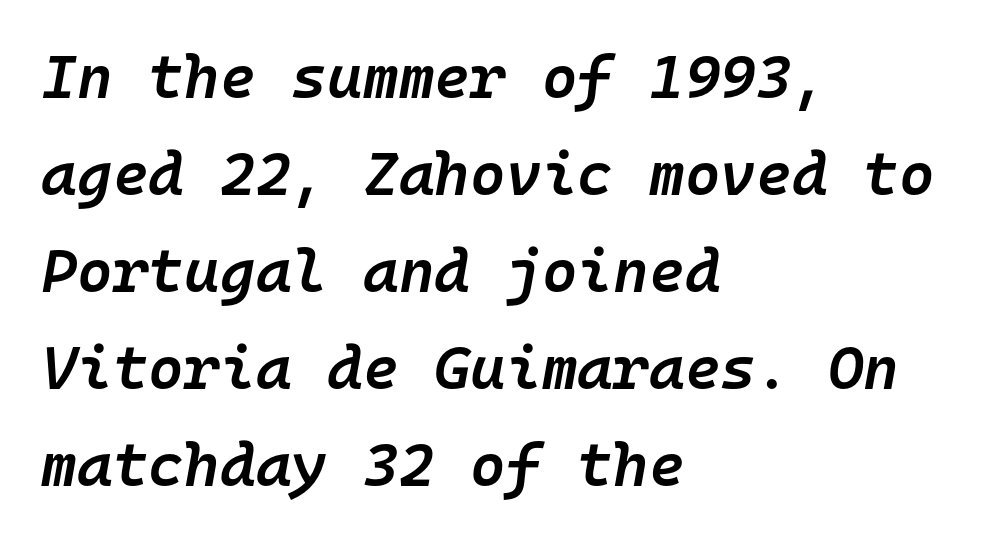
The image shows 61 px semibold type, italic (leaning right), monospaced; set left-aligned, normal line spacing (1.59x), normal letter spacing, not underlined; low stroke contrast and a medium x-height.
